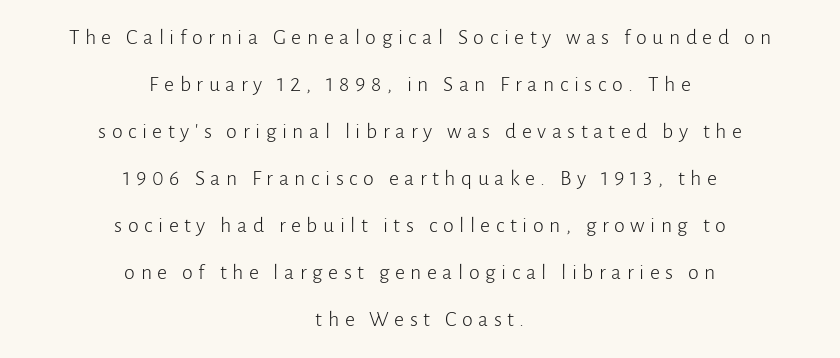
The tracking jumps out immediately: characters are airy and widely separated. The glyphs are unaccompanied by any horizontal stroke below them. Reading down the block, each line starts at a different indent, mirrored at its end. Stem width sits at or under what a default text font uses.
